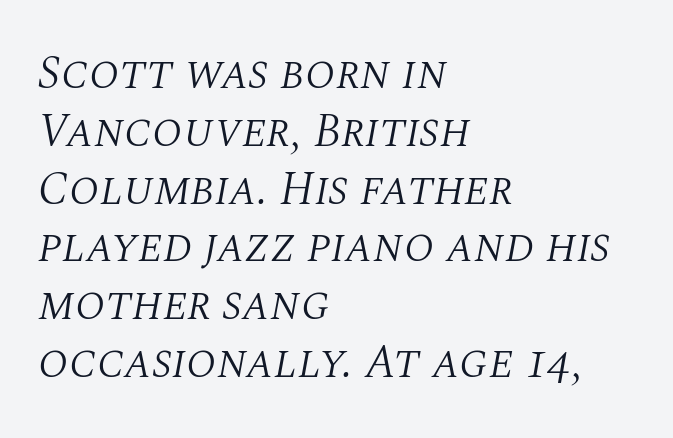
Q: Is the text bold? A: No.
Q: Is the text italic (slanted)? A: Yes, it leans right by about 10 degrees.
Q: Is the typeface a serif or a sans-serif typeface? A: Serif.
Q: Is the text underlined? A: No.
Q: How is the paragraph aligned? A: Left-aligned.
Q: Is the spacing between letters normal or unusually wide? A: Normal.
Q: Width (condensed, normal, or wide)? A: Normal.
Q: Stroke contrast? A: Medium.
Q: x-height? A: Large.
Q: Monospaced? A: No.
